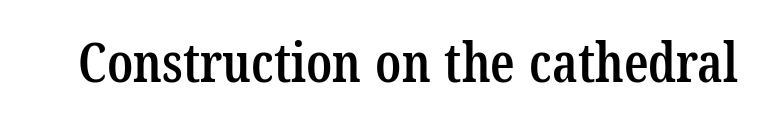
The image shows 54 px semibold, condensed serif type; set normal letter spacing, not underlined; low stroke contrast and a medium x-height.
